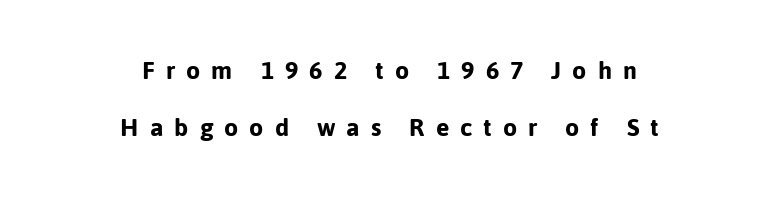
Letter spacing: wide. The paragraph has two soft edges and a firm central axis. Weight check: bold — yes, fully. The lines are spread far apart with generous leading. Nope, not italic — everything's standing straight. A bare baseline throughout the passage.
